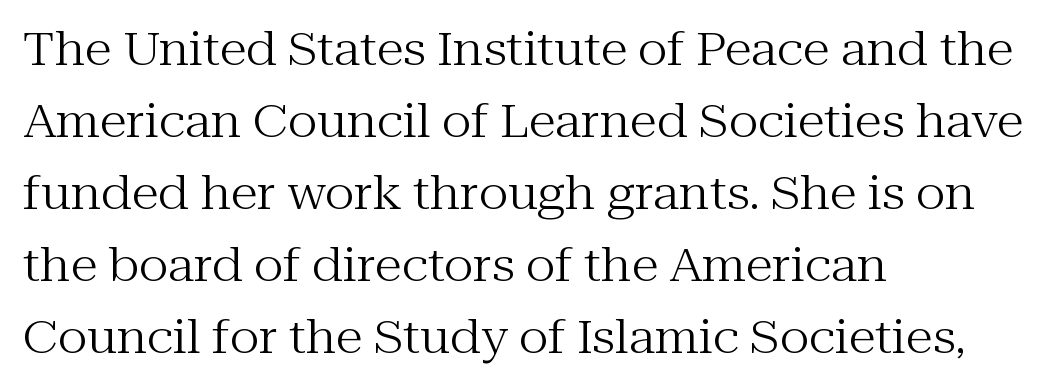
{"serif": "yes", "italic": "no", "bold": "no", "weight": "regular", "width": "normal", "stroke_contrast": "medium", "x_height": "medium", "monospaced": "no", "underline": "no", "align": "left", "line_spacing": "normal", "line_spacing_ratio": 1.6, "letter_spacing": "normal", "letter_spacing_em": 0.0, "glyph_px": 45}
